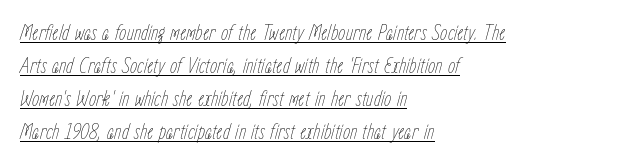
{"italic": "yes", "lean": "right", "slant_degrees": 15, "bold": "no", "underline": "yes", "align": "left", "line_spacing": "normal", "line_spacing_ratio": 1.43, "letter_spacing": "normal", "letter_spacing_em": 0.0, "glyph_px": 23}
